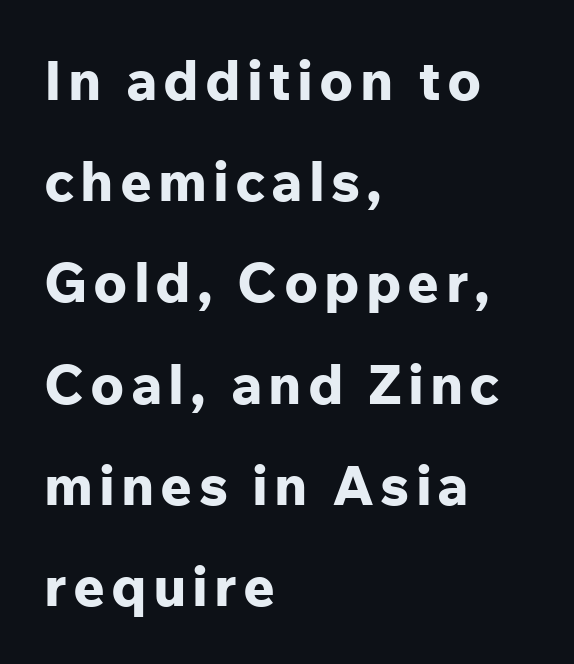
Q: Is the text bold? A: Yes.
Q: Is the text italic (slanted)? A: No, it is upright.
Q: Is the typeface a serif or a sans-serif typeface? A: Sans-serif.
Q: Is the text underlined? A: No.
Q: How is the paragraph aligned? A: Left-aligned.
Q: Width (condensed, normal, or wide)? A: Normal.
Q: Stroke contrast? A: Low.
Q: x-height? A: Medium.
Q: Monospaced? A: No.
